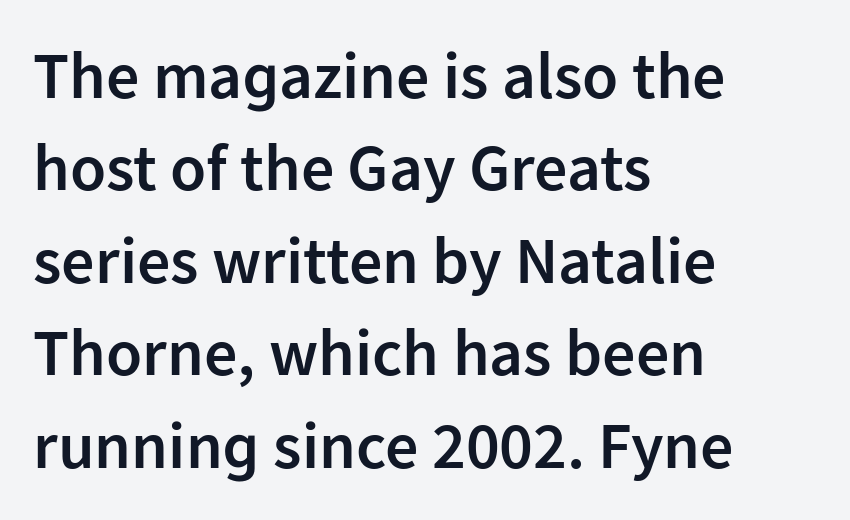
Q: Is the text bold? A: Semi-bold.
Q: Is the text italic (slanted)? A: No, it is upright.
Q: Is the typeface a serif or a sans-serif typeface? A: Sans-serif.
Q: Is the text underlined? A: No.
Q: How is the paragraph aligned? A: Left-aligned.
Q: Is the spacing between letters normal or unusually wide? A: Normal.
Q: Is the spacing between lines tight, normal or loose? A: Normal.
Q: Width (condensed, normal, or wide)? A: Normal.
Q: Stroke contrast? A: Low.
Q: x-height? A: Medium.
Q: Monospaced? A: No.
